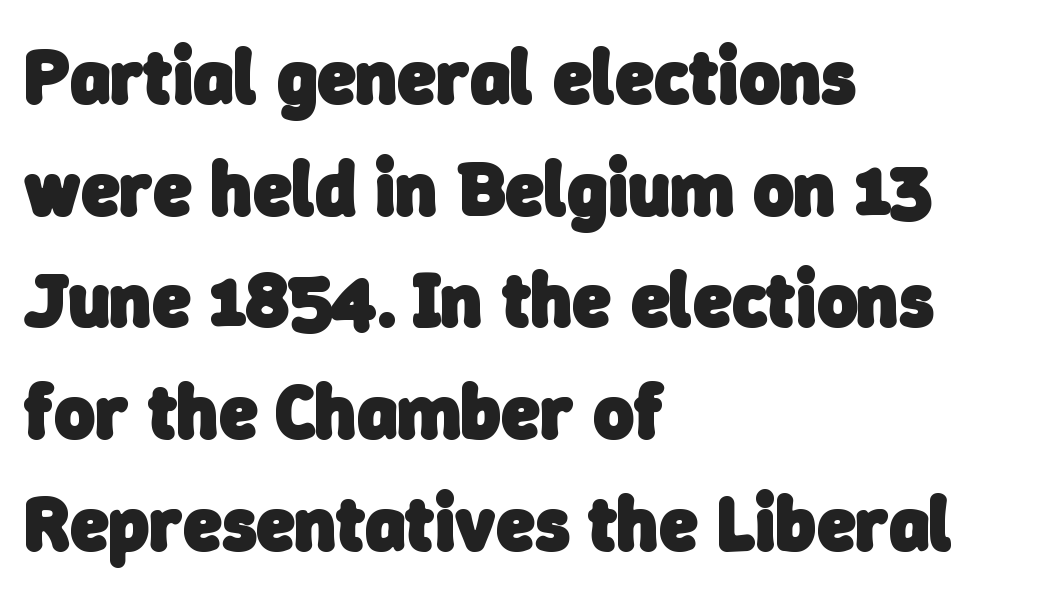
A typesetter would call this leading conventional body-copy spacing. If you drew a ruler down the left edge, every line would touch it. These lines carry a lot of weight — the face is fully bold. The rendering uses natural spacing where letterforms have individual widths.
